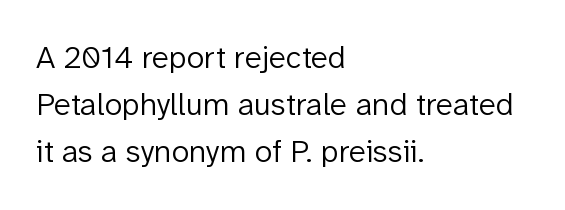
The image shows 32 px light sans-serif type, upright; set left-aligned, normal line spacing (1.47x), normal letter spacing, not underlined; low stroke contrast and a medium x-height.
